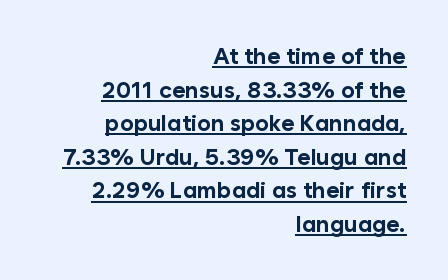
Q: Is the text bold? A: Yes.
Q: Is the text italic (slanted)? A: No, it is upright.
Q: Is the text underlined? A: Yes.
Q: How is the paragraph aligned? A: Right-aligned.
Q: Is the spacing between letters normal or unusually wide? A: Normal.
Q: Is the spacing between lines tight, normal or loose? A: Normal.
